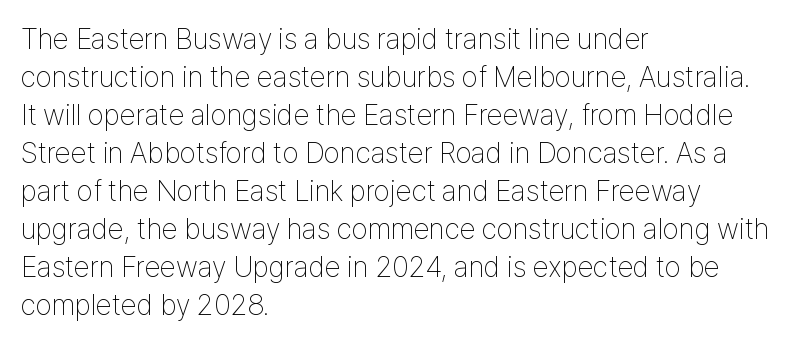
{"serif": "no", "italic": "no", "bold": "no", "weight": "thin", "width": "condensed", "stroke_contrast": "low", "x_height": "medium", "monospaced": "no", "underline": "no", "align": "left", "line_spacing": "normal", "line_spacing_ratio": 1.31, "letter_spacing": "normal", "letter_spacing_em": 0.0, "glyph_px": 29}
